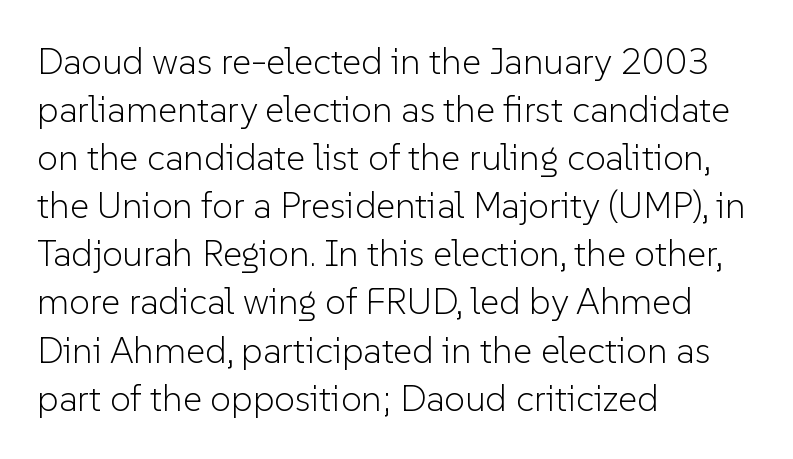
Q: Is the text bold? A: No.
Q: Is the text italic (slanted)? A: No, it is upright.
Q: Is the typeface a serif or a sans-serif typeface? A: Sans-serif.
Q: Is the text underlined? A: No.
Q: How is the paragraph aligned? A: Left-aligned.
Q: Is the spacing between letters normal or unusually wide? A: Normal.
Q: Is the spacing between lines tight, normal or loose? A: Normal.
Q: Width (condensed, normal, or wide)? A: Normal.
Q: Stroke contrast? A: Low.
Q: x-height? A: Medium.
Q: Monospaced? A: No.
